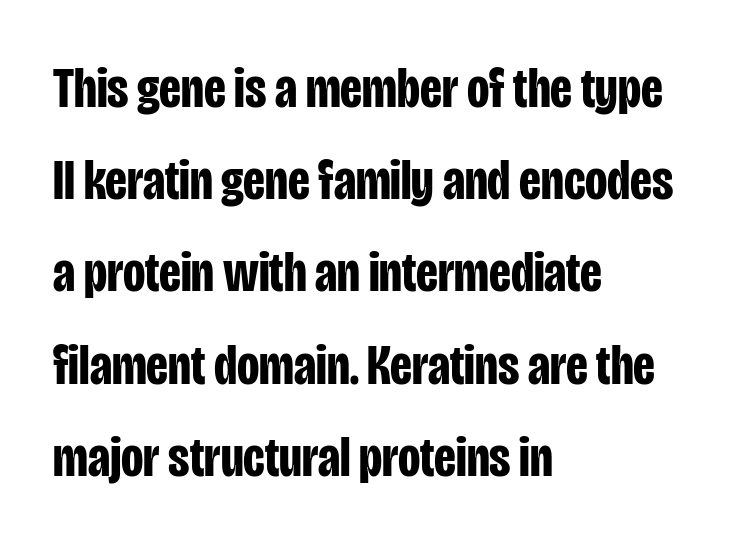
The image shows 58 px bold, condensed sans-serif type, upright; set left-aligned, normal line spacing (1.59x), normal letter spacing, not underlined; low stroke contrast and a large x-height.
